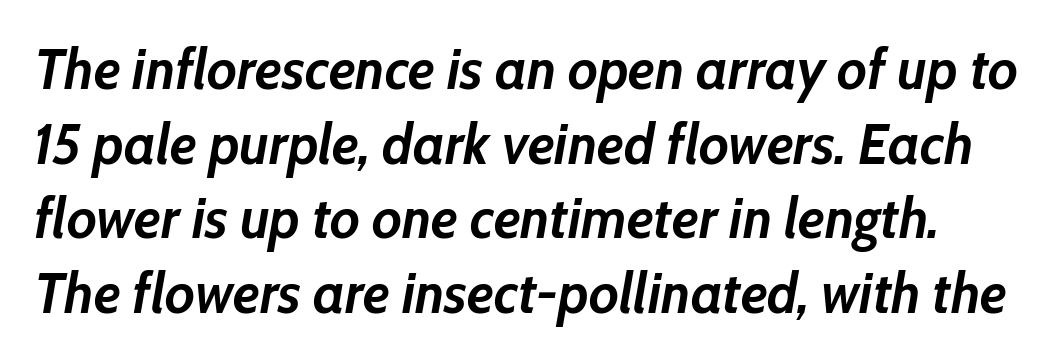
The image shows 57 px semibold type, italic (leaning right); set normal line spacing (1.31x), normal letter spacing, not underlined; low stroke contrast and a medium x-height.
